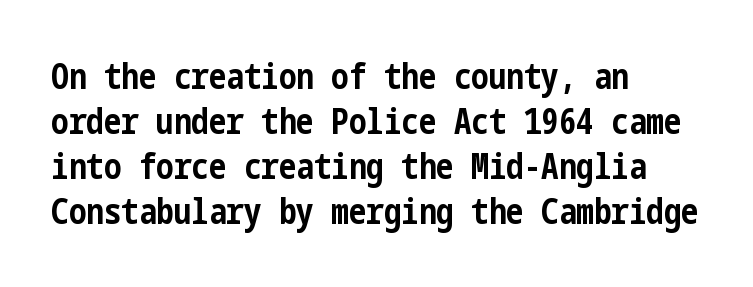
{"serif": "no", "italic": "no", "bold": "yes", "weight": "bold", "width": "condensed", "stroke_contrast": "low", "x_height": "medium", "underline": "no", "align": "left", "line_spacing": "normal", "line_spacing_ratio": 1.29, "letter_spacing": "normal", "letter_spacing_em": 0.0, "glyph_px": 35}
